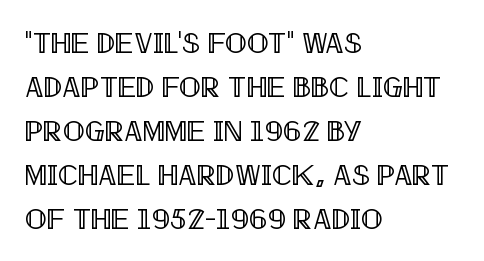
The strip under each line holds only bare page. Do the letters lean? They stand straight. Here the glyphs are tracked normally, forming tight word shapes. Normally led — the rows are evenly, conventionally spaced. These lines stack with their left ends in a neat column. Each letter keeps its own natural width here, so spacing adapts to shape.
